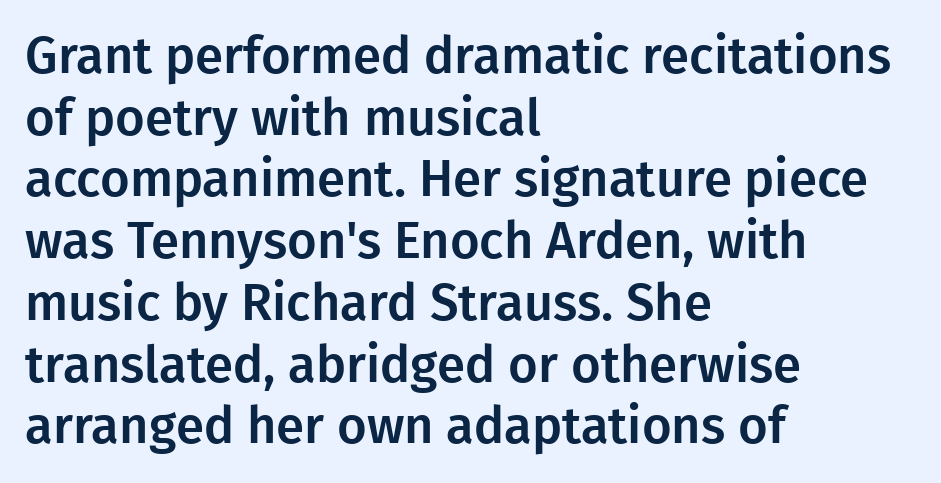
This sample has the flowing, uneven cadence of proportional lettering. The letters carry no serifs — their stems end cleanly without finishing strokes. The typesetter chose a ragged-right arrangement here. Do the letters lean? They stand straight. Spacing between characters is what you'd get straight out of the box.
